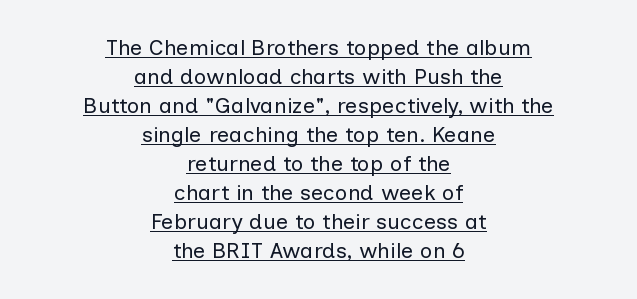
{"italic": "no", "bold": "no", "underline": "yes", "align": "center", "line_spacing": "normal", "line_spacing_ratio": 1.32, "letter_spacing": "normal", "letter_spacing_em": 0.0, "glyph_px": 22}
